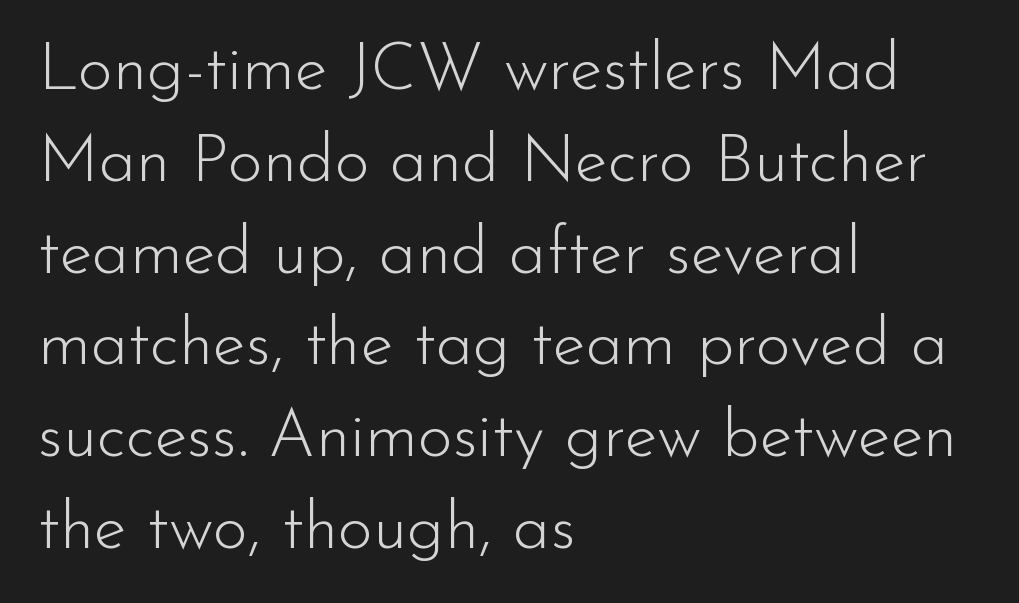
The image shows 67 px light sans-serif type, upright; set left-aligned, normal line spacing (1.37x), normal letter spacing, not underlined; low stroke contrast and a small x-height.
